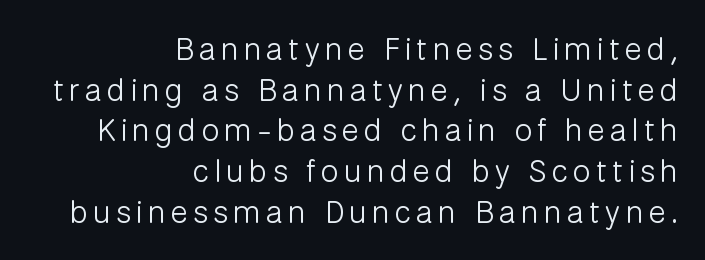
Q: Is the text bold? A: No.
Q: Is the text italic (slanted)? A: No, it is upright.
Q: Is the typeface a serif or a sans-serif typeface? A: Sans-serif.
Q: Is the text underlined? A: No.
Q: How is the paragraph aligned? A: Right-aligned.
Q: Is the spacing between lines tight, normal or loose? A: Normal.
Q: Width (condensed, normal, or wide)? A: Normal.
Q: Stroke contrast? A: Low.
Q: x-height? A: Medium.
Q: Monospaced? A: No.
